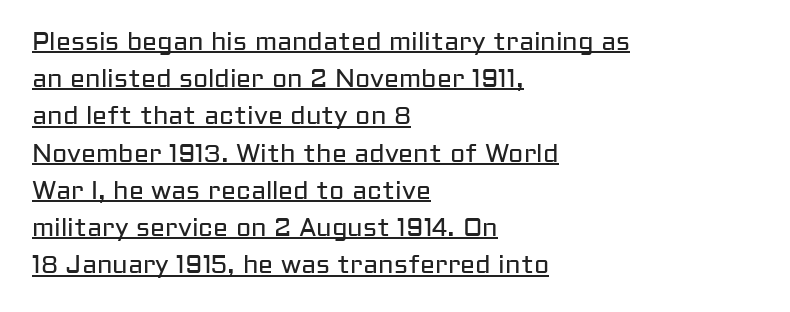
Nothing heavy about these letters — not bold at all. Each word holds together tightly as a unit, with standard inter-letter gaps. Is there any slant? The stems are plumb. This rendering features underlined lettering.
